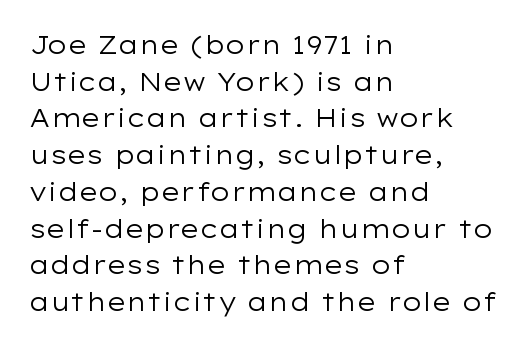
Weight: in the light-to-regular range. In CSS terms this would be text-align: left. The letters stand straight up with perfectly vertical stems. Each new line begins a customary step beneath the previous one. Characters follow at the spacing the type designer built in.
